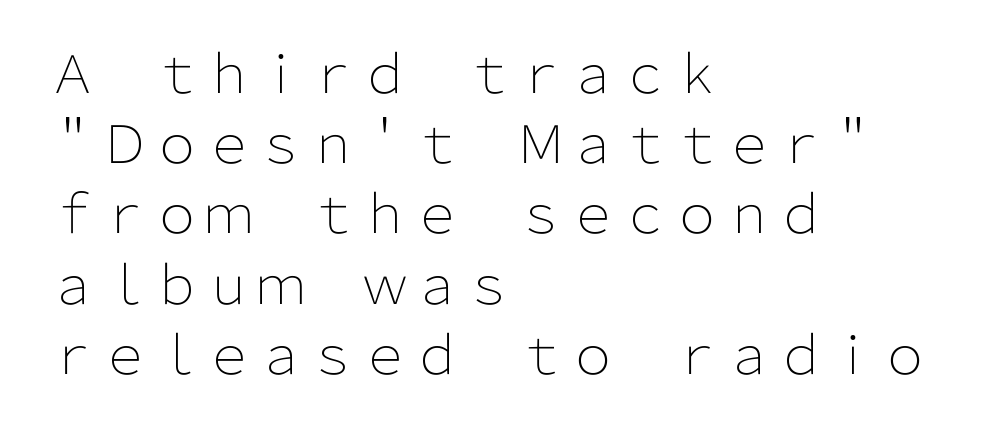
{"serif": "no", "italic": "no", "bold": "no", "weight": "light", "width": "normal", "stroke_contrast": "low", "x_height": "medium", "monospaced": "no", "underline": "no", "align": "left", "line_spacing": "normal", "line_spacing_ratio": 1.35, "letter_spacing": "normal", "letter_spacing_em": 0.0, "glyph_px": 52}
